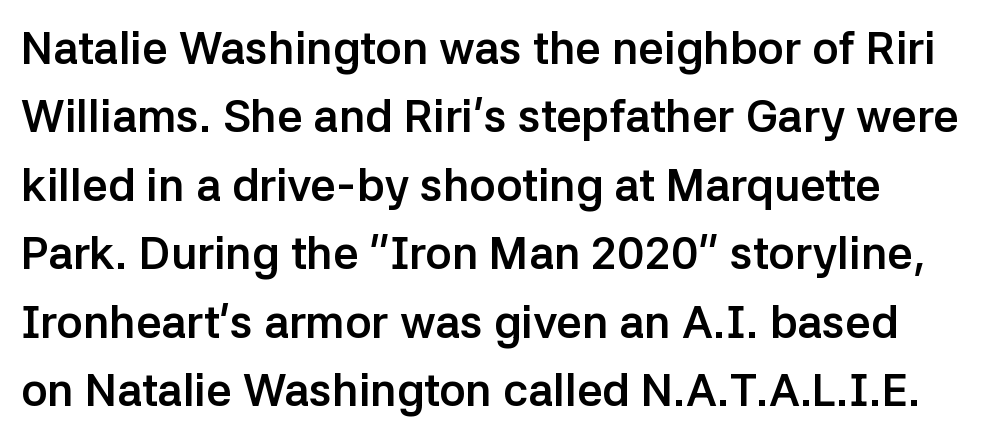
{"serif": "no", "italic": "no", "bold": "yes", "weight": "semibold", "width": "normal", "stroke_contrast": "low", "x_height": "medium", "monospaced": "no", "underline": "no", "line_spacing": "normal", "line_spacing_ratio": 1.52, "letter_spacing": "normal", "letter_spacing_em": 0.0, "glyph_px": 45}
